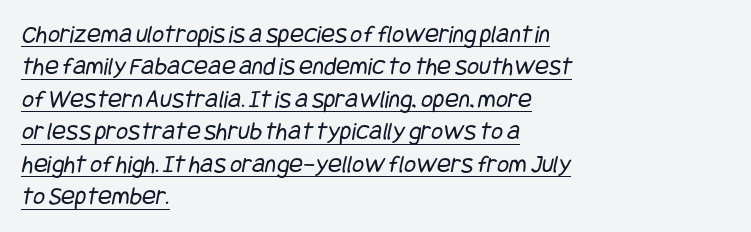
The image shows 26 px text type; set left-aligned, normal line spacing (1.25x), normal letter spacing, underlined.
